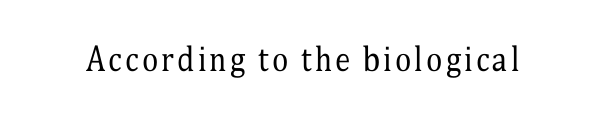
The image shows 31 px regular-weight, condensed serif type, upright; set not underlined; medium stroke contrast and a medium x-height.
